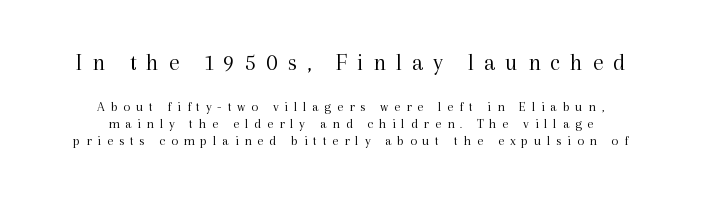
{"italic": "no", "bold": "no", "underline": "no", "align": "center", "line_spacing_ratio": 1.23, "letter_spacing": "wide", "letter_spacing_em": 0.41, "larger_block": "first", "size_ratio": 1.71, "glyph_px": 24}
